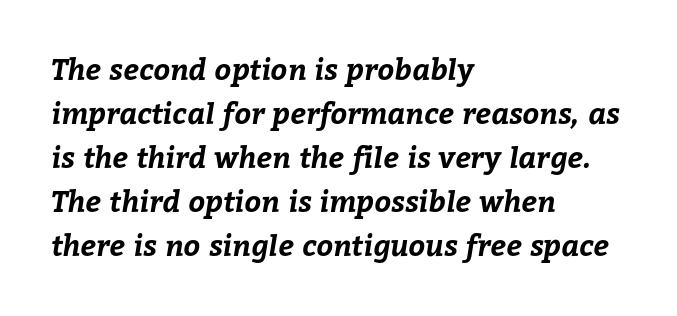
The setting favours the left margin, as ordinary paragraphs usually do. Heft: maximum for text — a bold. How are the letters spaced? Ordinarily, with no added tracking. Bare-footed words on every line.
